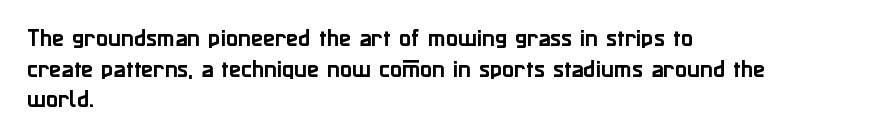
Posture: upright roman. Where is the straight margin? On the left. The passage shown stacks its lines at a standard gap. The passage shown is not underscored anywhere. The tracking reads as untouched default to a designer's eye.
